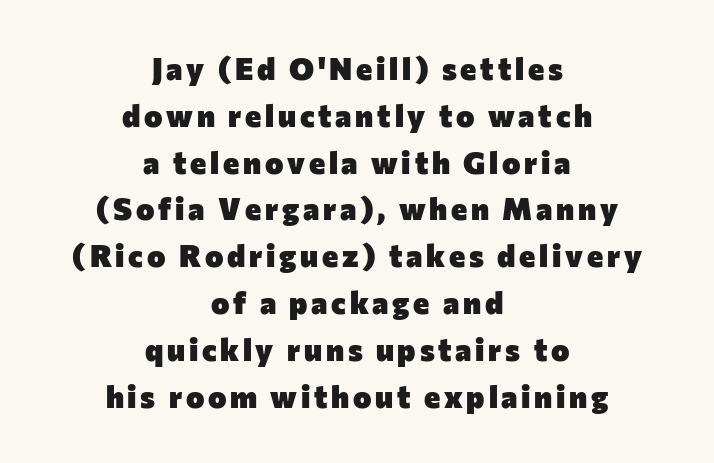
The image shows 31 px heavy sans-serif type, upright; set centered, normal line spacing (1.51x), not underlined; low stroke contrast and a medium x-height.
